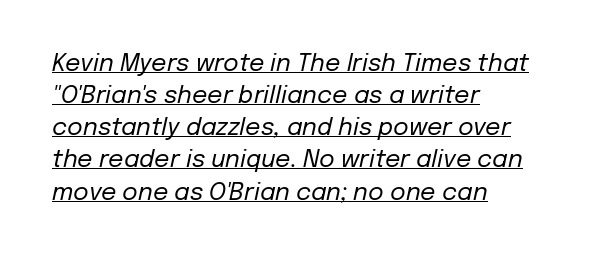
{"italic": "yes", "lean": "right", "slant_degrees": 12, "bold": "no", "underline": "yes", "align": "left", "line_spacing": "normal", "line_spacing_ratio": 1.34, "letter_spacing": "normal", "letter_spacing_em": 0.0, "glyph_px": 24}
